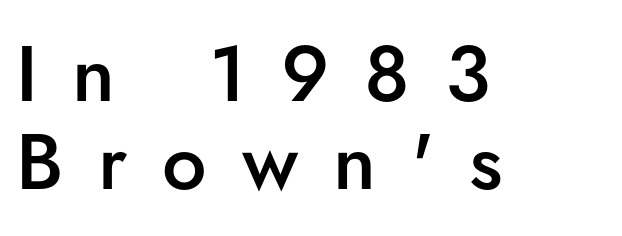
Q: Is the text bold? A: Semi-bold.
Q: Is the text italic (slanted)? A: No, it is upright.
Q: Is the typeface a serif or a sans-serif typeface? A: Sans-serif.
Q: Is the text underlined? A: No.
Q: How is the paragraph aligned? A: Left-aligned.
Q: Is the spacing between letters normal or unusually wide? A: Unusually wide.
Q: Is the spacing between lines tight, normal or loose? A: Tight.
Q: Width (condensed, normal, or wide)? A: Normal.
Q: Stroke contrast? A: Low.
Q: x-height? A: Small.
Q: Monospaced? A: No.
